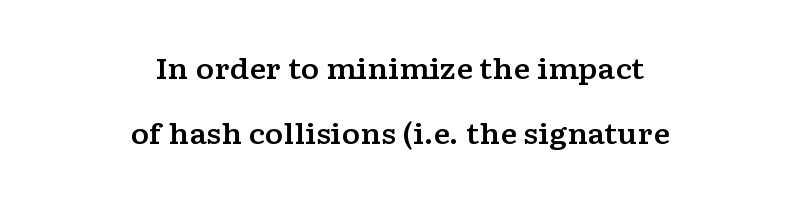
The image shows 28 px wide serif type, upright; set centered, loose line spacing (2.32x), normal letter spacing, not underlined; low stroke contrast and a medium x-height.
